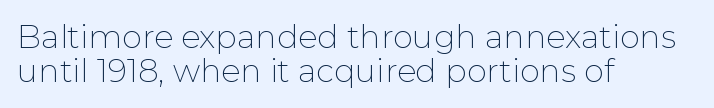
The image shows 32 px thin sans-serif type, upright; set left-aligned, tight line spacing (1.06x), normal letter spacing, not underlined; low stroke contrast and a medium x-height.
